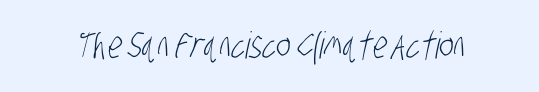
The image shows 37 px light, condensed sans-serif type; set normal letter spacing, not underlined; low stroke contrast and a large x-height.
